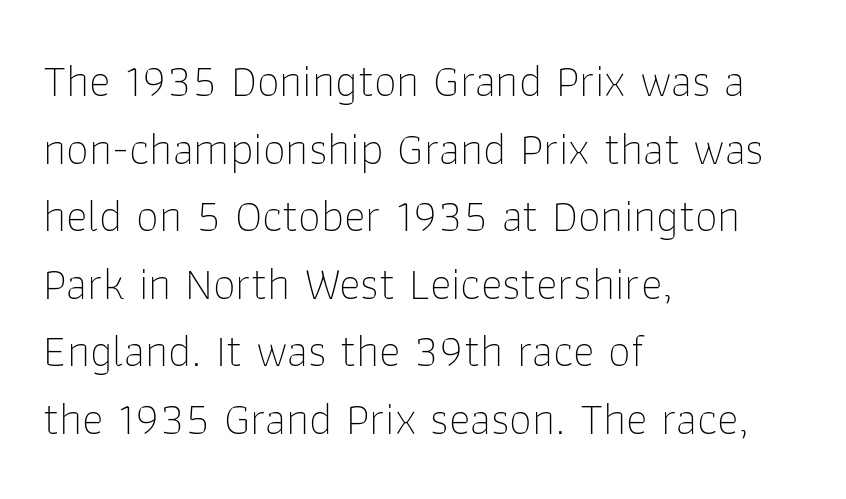
Q: Is the text bold? A: No.
Q: Is the text italic (slanted)? A: No, it is upright.
Q: Is the typeface a serif or a sans-serif typeface? A: Sans-serif.
Q: Is the text underlined? A: No.
Q: How is the paragraph aligned? A: Left-aligned.
Q: Is the spacing between letters normal or unusually wide? A: Normal.
Q: Is the spacing between lines tight, normal or loose? A: Normal.
Q: Width (condensed, normal, or wide)? A: Normal.
Q: Stroke contrast? A: Low.
Q: x-height? A: Medium.
Q: Monospaced? A: No.
